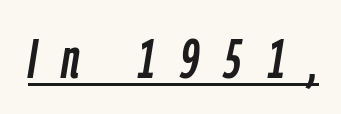
An italicized treatment has been applied to the whole sample. A typesetter would call this proportional, since set widths differ per character. Compared with typical body copy, the letter spacing here is much looser. Each line of the rendering has a horizontal stroke beneath the glyphs.
